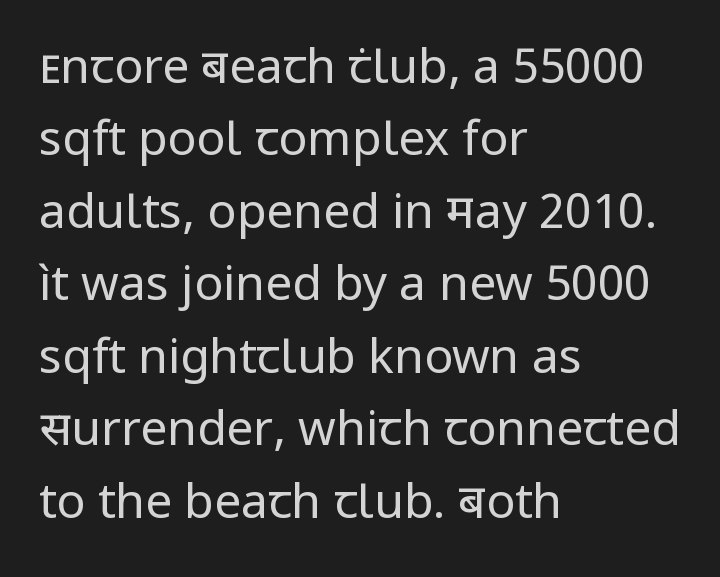
{"serif": "no", "italic": "no", "bold": "no", "weight": "regular", "width": "normal", "stroke_contrast": "low", "x_height": "medium", "monospaced": "no", "underline": "no", "align": "left", "line_spacing": "normal", "line_spacing_ratio": 1.51, "letter_spacing": "normal", "letter_spacing_em": 0.0, "glyph_px": 48}
